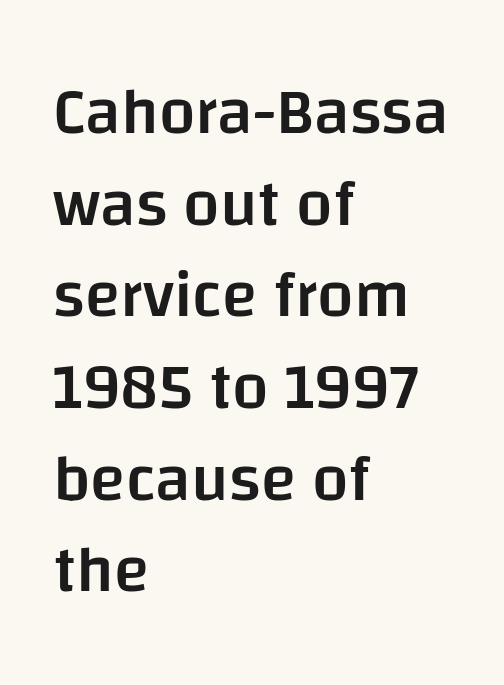
{"serif": "no", "italic": "no", "bold": "semi", "weight": "semibold", "width": "normal", "stroke_contrast": "low", "x_height": "large", "monospaced": "no", "underline": "no", "align": "left", "line_spacing": "normal", "line_spacing_ratio": 1.41, "letter_spacing": "normal", "letter_spacing_em": 0.0, "glyph_px": 65}
